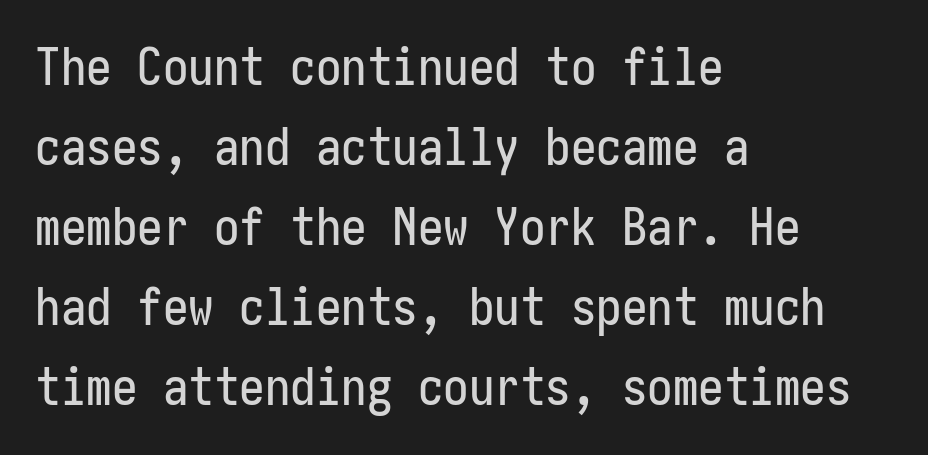
Q: Is the text italic (slanted)? A: No, it is upright.
Q: Is the typeface a serif or a sans-serif typeface? A: Sans-serif.
Q: Is the text underlined? A: No.
Q: How is the paragraph aligned? A: Left-aligned.
Q: Is the spacing between letters normal or unusually wide? A: Normal.
Q: Is the spacing between lines tight, normal or loose? A: Normal.
Q: Width (condensed, normal, or wide)? A: Condensed.
Q: Stroke contrast? A: Low.
Q: x-height? A: Medium.
